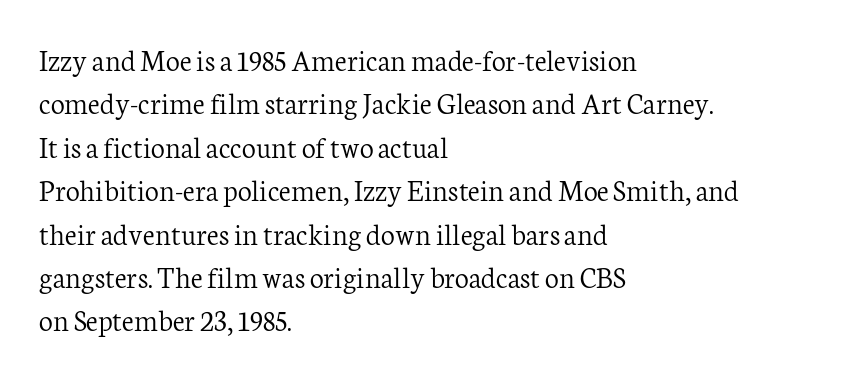
The image shows 31 px light serif type, upright; set left-aligned, normal line spacing (1.4x), normal letter spacing, not underlined; low stroke contrast and a medium x-height.
